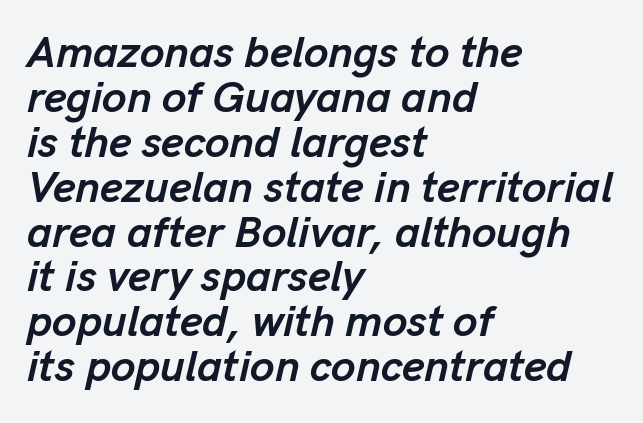
Q: Is the text bold? A: Yes.
Q: Is the text italic (slanted)? A: Yes, it leans right by about 13 degrees.
Q: Is the text underlined? A: No.
Q: How is the paragraph aligned? A: Left-aligned.
Q: Is the spacing between letters normal or unusually wide? A: Normal.
Q: Is the spacing between lines tight, normal or loose? A: Tight.
Q: Width (condensed, normal, or wide)? A: Normal.
Q: Stroke contrast? A: Low.
Q: x-height? A: Medium.
Q: Monospaced? A: No.
